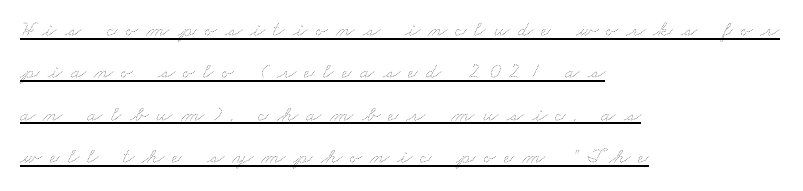
The image shows 22 px text type; set left-aligned, loose line spacing (1.93x), unusually wide letter spacing (+0.37 em), underlined.
